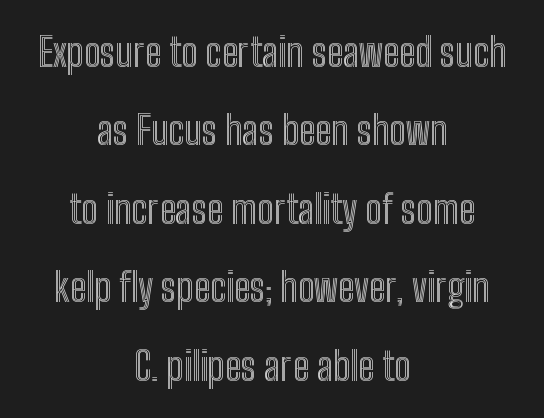
Q: Is the text italic (slanted)? A: No, it is upright.
Q: Is the text underlined? A: No.
Q: How is the paragraph aligned? A: Centered.
Q: Is the spacing between letters normal or unusually wide? A: Normal.
Q: Is the spacing between lines tight, normal or loose? A: Loose.
Q: Width (condensed, normal, or wide)? A: Condensed.
Q: x-height? A: Medium.
Q: Monospaced? A: No.
